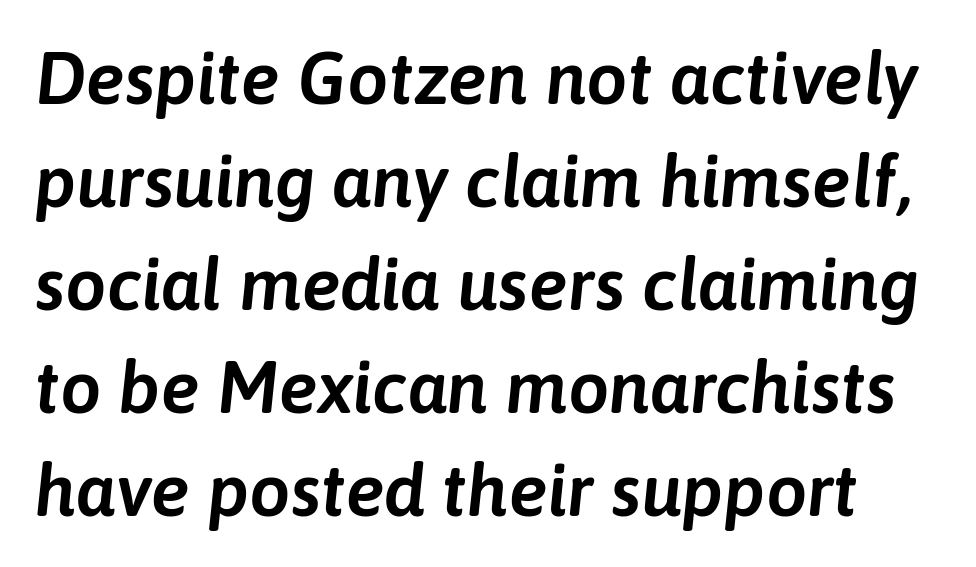
The image shows 73 px text type, italic (leaning right); set normal line spacing (1.41x), normal letter spacing, not underlined; low stroke contrast and a medium x-height.
